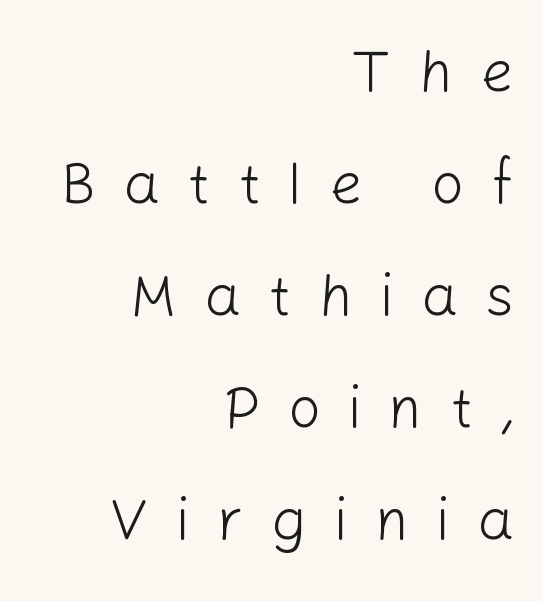
The passage shown stacks its lines with a broad gap. Posture: straight, roman, zero tilt. This sample uses a sans-serif face. Here the designer chose a conventional face with non-uniform glyph widths. Compared with typical body copy, the letter spacing here is much looser.
